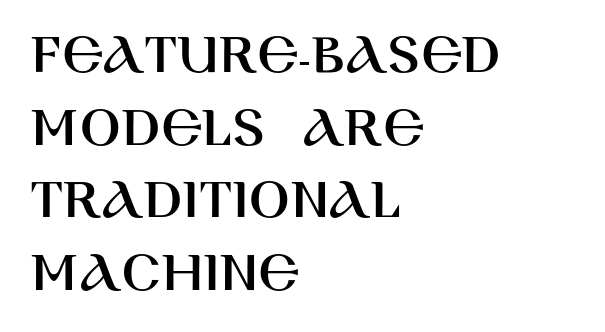
Q: Is the text italic (slanted)? A: No, it is upright.
Q: Is the typeface a serif or a sans-serif typeface? A: Sans-serif.
Q: Is the text underlined? A: No.
Q: How is the paragraph aligned? A: Left-aligned.
Q: Is the spacing between letters normal or unusually wide? A: Normal.
Q: Width (condensed, normal, or wide)? A: Normal.
Q: Stroke contrast? A: High.
Q: x-height? A: Large.
Q: Monospaced? A: No.
